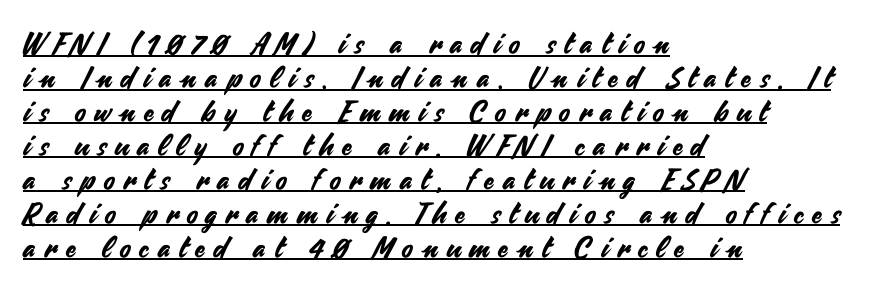
The letters advance in unequal steps, a hallmark of proportional type. Underline: present. Note: no serifs on the glyphs.
